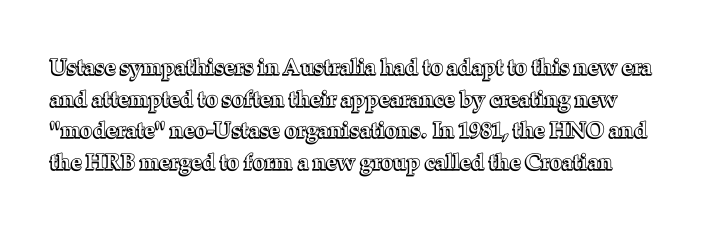
{"italic": "no", "underline": "no", "line_spacing": "normal", "line_spacing_ratio": 1.44, "letter_spacing": "normal", "letter_spacing_em": 0.0, "glyph_px": 22}
